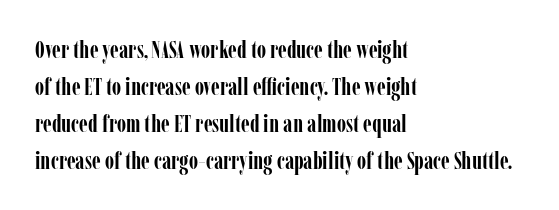
These lines sit exactly where default settings would place them. Descenders are the only things crossing below the line. As a designer I'd log this as weight 700, bold. Where is the straight margin? On the left. The axis of the letterforms is exactly vertical. No extra tracking has been applied to these lines.
